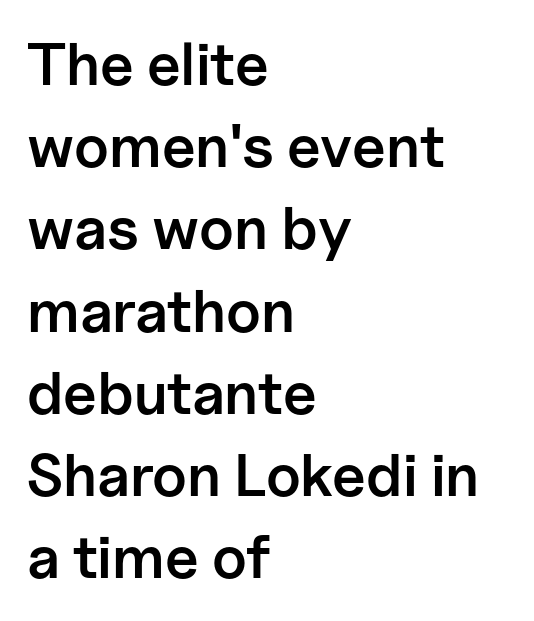
Q: Is the text bold? A: Semi-bold.
Q: Is the text italic (slanted)? A: No, it is upright.
Q: Is the typeface a serif or a sans-serif typeface? A: Sans-serif.
Q: Is the text underlined? A: No.
Q: How is the paragraph aligned? A: Left-aligned.
Q: Is the spacing between letters normal or unusually wide? A: Normal.
Q: Is the spacing between lines tight, normal or loose? A: Normal.
Q: Width (condensed, normal, or wide)? A: Normal.
Q: Stroke contrast? A: Low.
Q: x-height? A: Medium.
Q: Monospaced? A: No.
